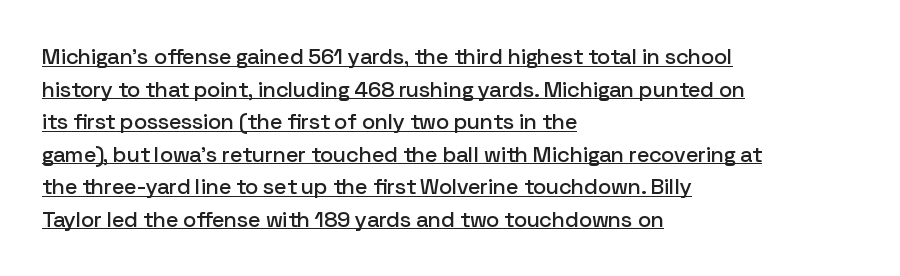
{"italic": "no", "underline": "yes", "align": "left", "line_spacing": "normal", "line_spacing_ratio": 1.48, "letter_spacing": "normal", "letter_spacing_em": 0.0, "glyph_px": 22}
